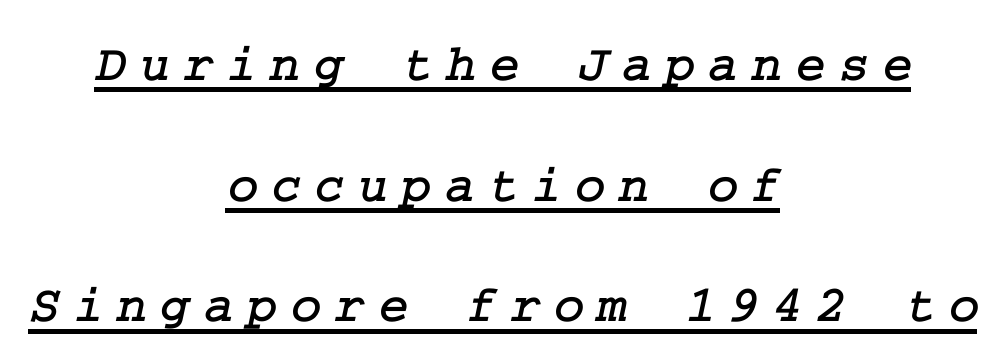
Each new line begins a long way beneath the previous one. Tracking here is generous; glyphs stand well apart from one another. Underlined type. The paragraph shown floats in the horizontal middle. The glyphs in this specimen are seriffed.
